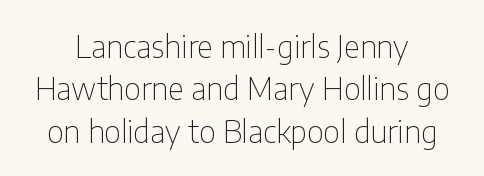
The rendering uses a moderate line-height, typical for paragraphs. The tracking reads as untouched default to a designer's eye. Glance below the letters and you will spot only blank space. Letterform terminals end flat and unadorned throughout the passage. Here the designer chose a conventional face with non-uniform glyph widths. The characters are drawn with everyday or finer stroke widths.
